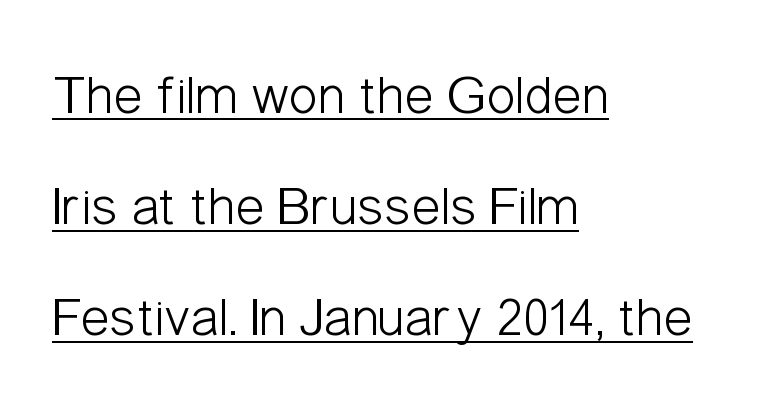
The image shows 55 px light, condensed sans-serif type, upright; set left-aligned, loose line spacing (2.02x), normal letter spacing, underlined; low stroke contrast and a medium x-height.
